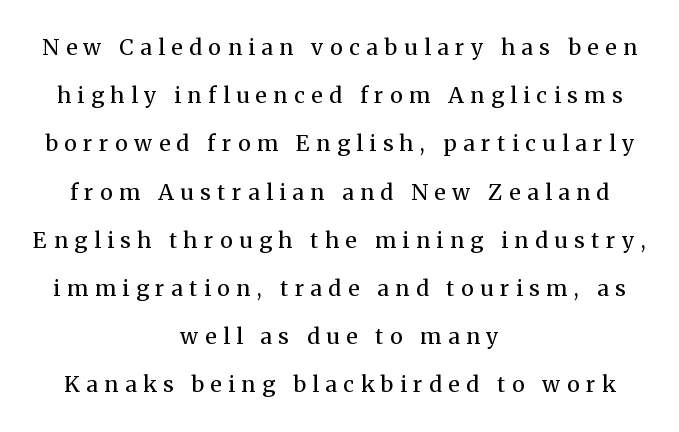
Compared with a flush-left layout, this one balances lines on the center instead. Style check: upright. Inter-character spacing is expanded well beyond the font's built-in metrics. Anything drawn beneath the words? Only blank space.
